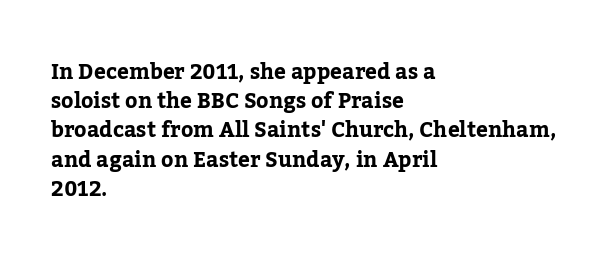
{"italic": "no", "underline": "no", "align": "left", "line_spacing": "normal", "line_spacing_ratio": 1.39, "letter_spacing": "normal", "letter_spacing_em": 0.0, "glyph_px": 21}
